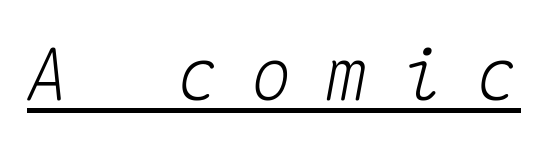
Q: Is the text italic (slanted)? A: Yes, it leans right by about 10 degrees.
Q: Is the text underlined? A: Yes.
Q: Is the spacing between letters normal or unusually wide? A: Unusually wide.
Q: Width (condensed, normal, or wide)? A: Normal.
Q: Stroke contrast? A: Medium.
Q: x-height? A: Medium.
Q: Monospaced? A: Yes.
